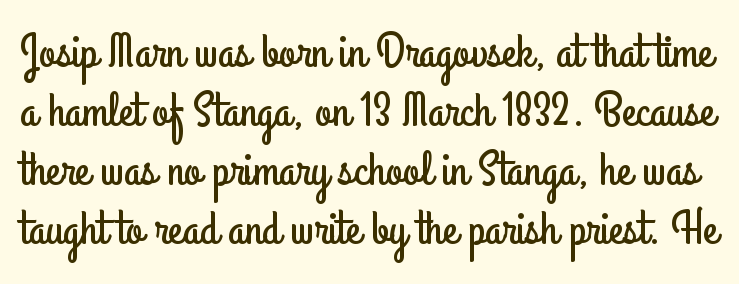
{"serif": "no", "width": "condensed", "stroke_contrast": "low", "x_height": "small", "monospaced": "no", "underline": "no", "line_spacing_ratio": 1.23, "letter_spacing": "normal", "letter_spacing_em": 0.0, "glyph_px": 48}
